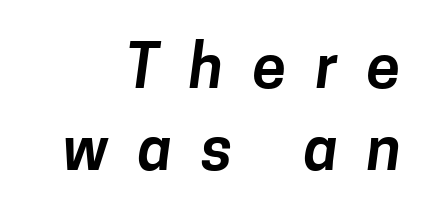
{"serif": "no", "width": "normal", "stroke_contrast": "low", "x_height": "medium", "monospaced": "no", "underline": "no", "align": "right", "line_spacing": "normal", "line_spacing_ratio": 1.34, "letter_spacing": "wide", "letter_spacing_em": 0.48, "glyph_px": 61}
